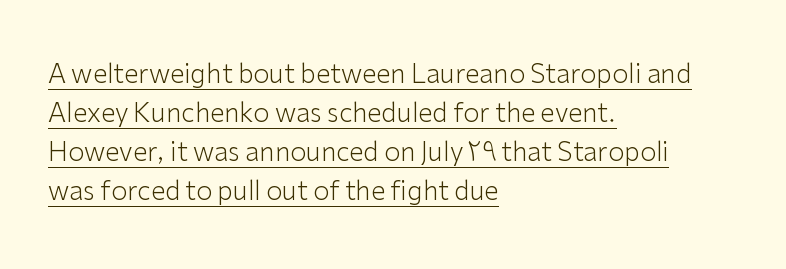
{"italic": "no", "bold": "no", "underline": "yes", "align": "left", "line_spacing": "normal", "line_spacing_ratio": 1.5, "letter_spacing": "normal", "letter_spacing_em": 0.0, "glyph_px": 26}
